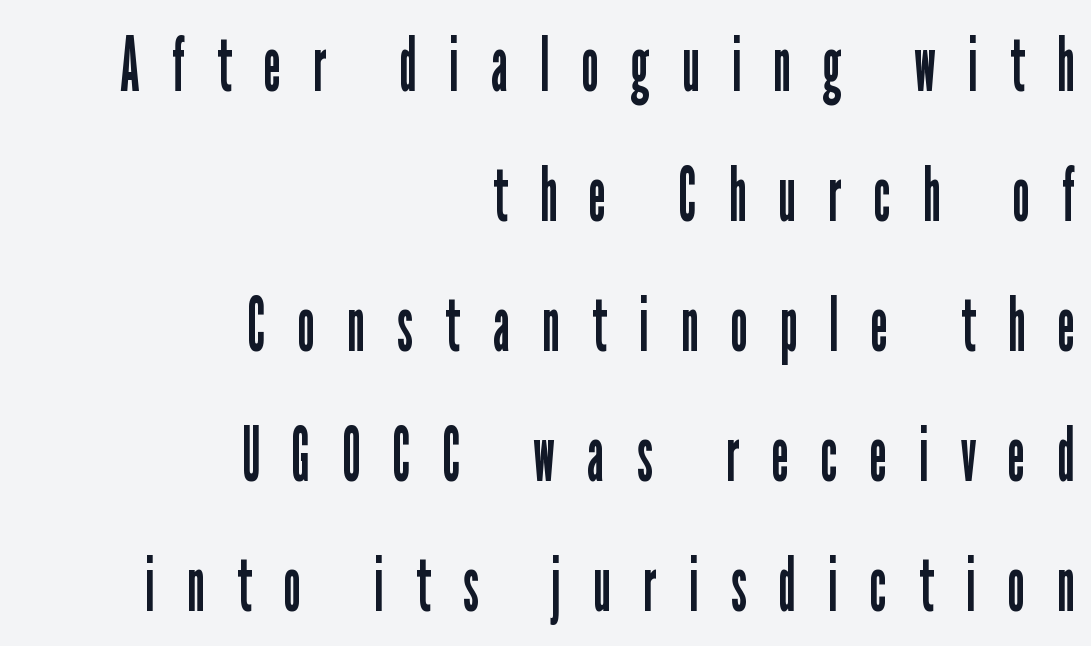
{"serif": "no", "italic": "no", "bold": "no", "weight": "regular", "width": "condensed", "stroke_contrast": "low", "x_height": "medium", "monospaced": "no", "underline": "no", "align": "right", "line_spacing_ratio": 1.71, "letter_spacing": "wide", "letter_spacing_em": 0.43, "glyph_px": 76}
